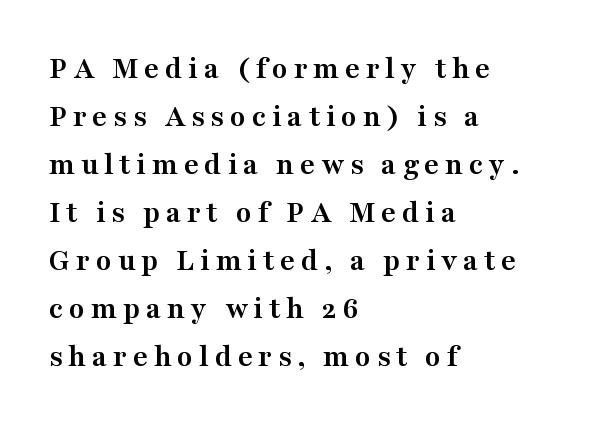
Q: Is the text bold? A: Yes.
Q: Is the text italic (slanted)? A: No, it is upright.
Q: Is the typeface a serif or a sans-serif typeface? A: Serif.
Q: Is the text underlined? A: No.
Q: How is the paragraph aligned? A: Left-aligned.
Q: Is the spacing between lines tight, normal or loose? A: Normal.
Q: Width (condensed, normal, or wide)? A: Wide.
Q: Stroke contrast? A: Medium.
Q: x-height? A: Medium.
Q: Monospaced? A: No.
